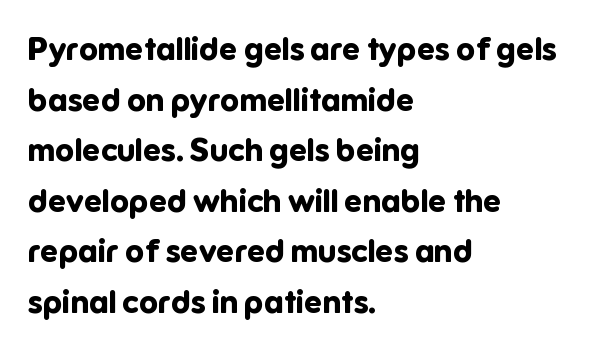
Q: Is the text bold? A: Yes.
Q: Is the text italic (slanted)? A: No, it is upright.
Q: Is the typeface a serif or a sans-serif typeface? A: Sans-serif.
Q: Is the text underlined? A: No.
Q: How is the paragraph aligned? A: Left-aligned.
Q: Is the spacing between letters normal or unusually wide? A: Normal.
Q: Is the spacing between lines tight, normal or loose? A: Normal.
Q: Width (condensed, normal, or wide)? A: Normal.
Q: Stroke contrast? A: Low.
Q: x-height? A: Medium.
Q: Monospaced? A: No.
